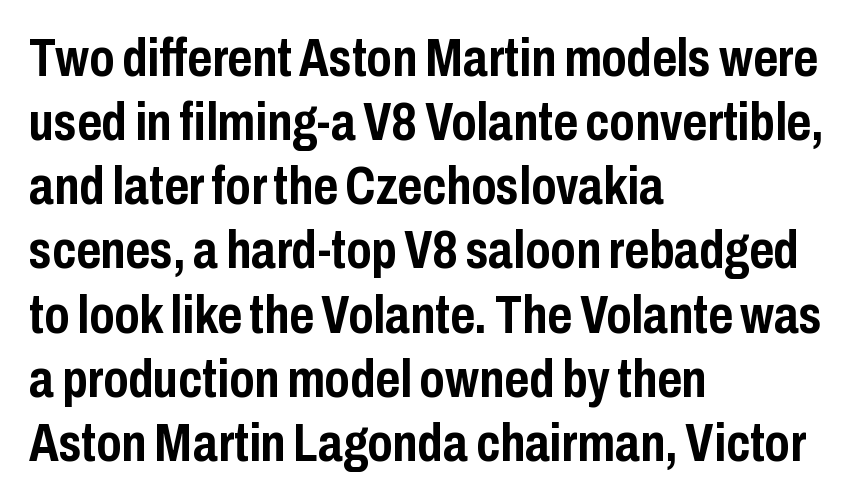
Q: Is the text bold? A: Yes.
Q: Is the text italic (slanted)? A: No, it is upright.
Q: Is the typeface a serif or a sans-serif typeface? A: Sans-serif.
Q: Is the text underlined? A: No.
Q: How is the paragraph aligned? A: Left-aligned.
Q: Is the spacing between letters normal or unusually wide? A: Normal.
Q: Width (condensed, normal, or wide)? A: Condensed.
Q: Stroke contrast? A: Low.
Q: x-height? A: Medium.
Q: Monospaced? A: No.
